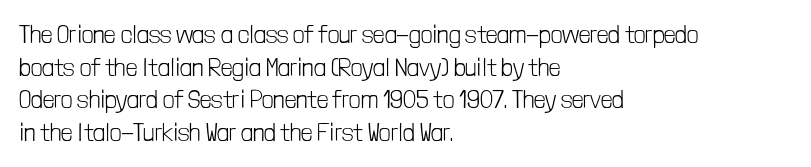
Q: Is the text bold? A: No.
Q: Is the text italic (slanted)? A: No, it is upright.
Q: Is the text underlined? A: No.
Q: How is the paragraph aligned? A: Left-aligned.
Q: Is the spacing between letters normal or unusually wide? A: Normal.
Q: Is the spacing between lines tight, normal or loose? A: Normal.
